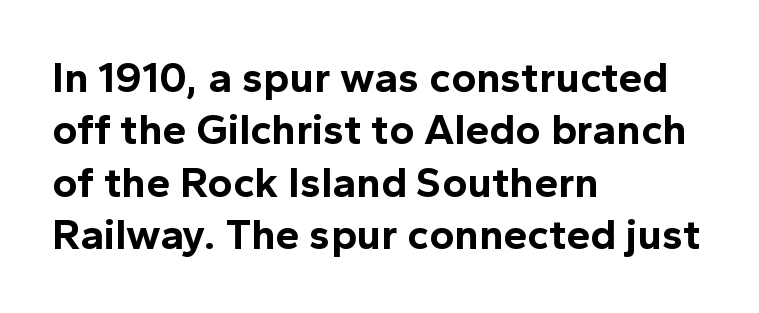
The strip under each line holds only bare page. Each letter keeps its own natural width here, so spacing adapts to shape. Designer's note — italics off, roman on. This sample uses a sans-serif face.
